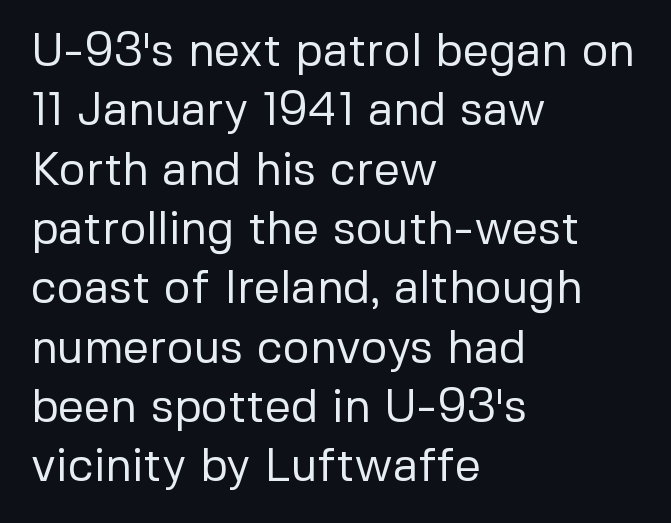
Q: Is the text bold? A: No.
Q: Is the text italic (slanted)? A: No, it is upright.
Q: Is the typeface a serif or a sans-serif typeface? A: Sans-serif.
Q: Is the text underlined? A: No.
Q: How is the paragraph aligned? A: Left-aligned.
Q: Is the spacing between letters normal or unusually wide? A: Normal.
Q: Is the spacing between lines tight, normal or loose? A: Normal.
Q: Width (condensed, normal, or wide)? A: Normal.
Q: Stroke contrast? A: Low.
Q: x-height? A: Medium.
Q: Monospaced? A: No.
